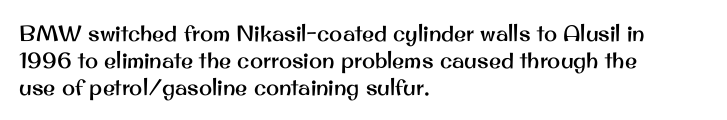
Is the block centered? No — it sits flush against the left margin. Beneath every word, the page is bare. What stands out about the letter spacing? Nothing — it is the standard amount. The lettering stays uniformly vertical, giving the passage a roman look.
